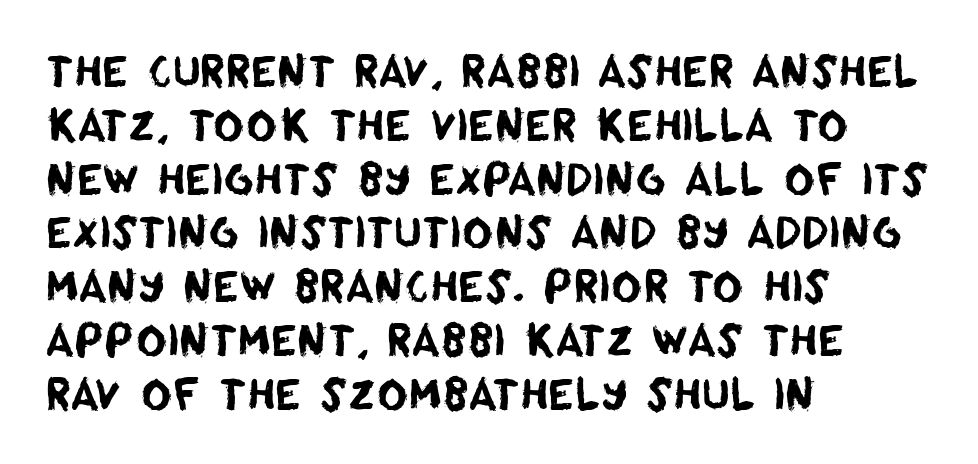
{"serif": "no", "width": "normal", "stroke_contrast": "low", "x_height": "large", "monospaced": "no", "underline": "no", "align": "left", "line_spacing": "normal", "line_spacing_ratio": 1.28, "letter_spacing": "normal", "letter_spacing_em": 0.0, "glyph_px": 42}
